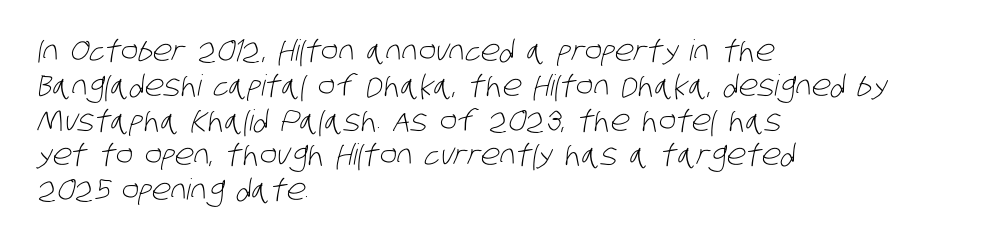
The passage shown is not underscored anywhere. Stroke thickness stays within the range of a standard reading face or lighter. Honestly, the letter spacing is just normal — you wouldn't notice it. Proportional: the letters do not fall into vertical columns. Which margin do the lines hug? The left one — the right edge is uneven.
